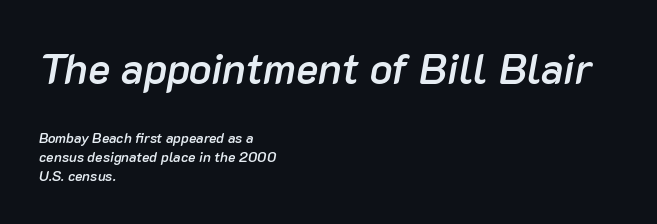
Here the first block reads like a headline and the second like body copy. The rendering anchors every line to the left-hand side. Character widths vary here, with narrow letters taking less room than wide ones. The baseline area is clear. Honestly, the row spacing looks completely unremarkable.
